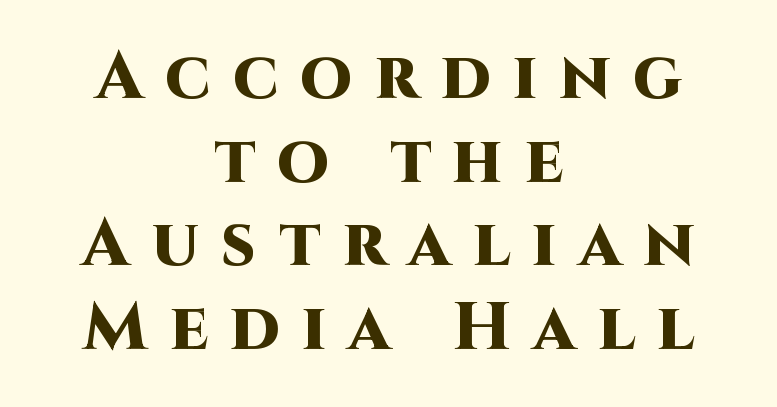
On the weight axis this lands at bold, roughly 700. Rule under the text: the space is simply empty. The line-height multiplier appears to be the usual default. The type is letterspaced generously, with wide tracking.
